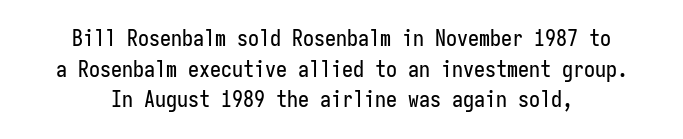
Q: Is the text italic (slanted)? A: No, it is upright.
Q: Is the text underlined? A: No.
Q: How is the paragraph aligned? A: Centered.
Q: Is the spacing between letters normal or unusually wide? A: Normal.
Q: Is the spacing between lines tight, normal or loose? A: Normal.
